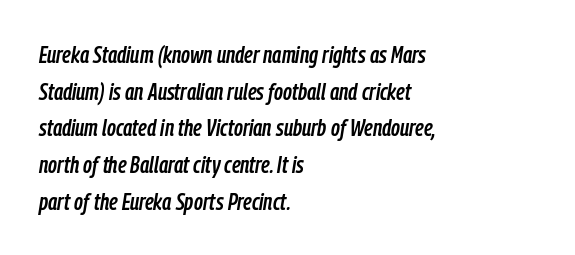
Decoration check: the copy has no underline. Regarding leading, the lines here are spaced in the standard way. Letter spacing: default. A student would call this left alignment; a typographer would say flush left, rag right.
